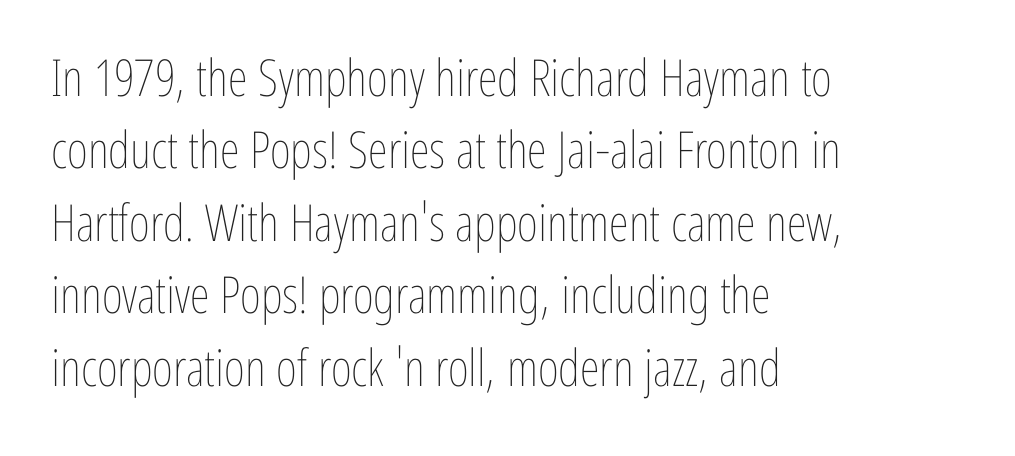
Vertical stems look standard width or narrower in stroke. All the whitespace from short lines collects on the right. Only glyphs here, with clear space below each row. The line-height multiplier appears to be the usual default. How are the letters spaced? Ordinarily, with no added tracking. The type sits square on the baseline with zero lean.
